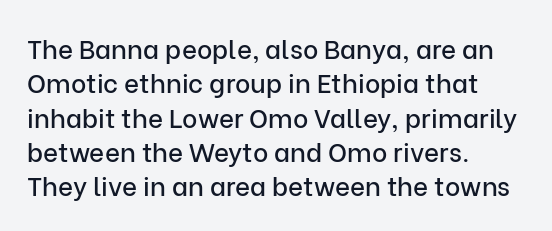
Here the glyphs are tracked normally, forming tight word shapes. Notice how the passage keeps a crisp vertical edge on the left only. A normal amount of white space separates one row of letters from the next. The string is rendered with underlining switched off.
